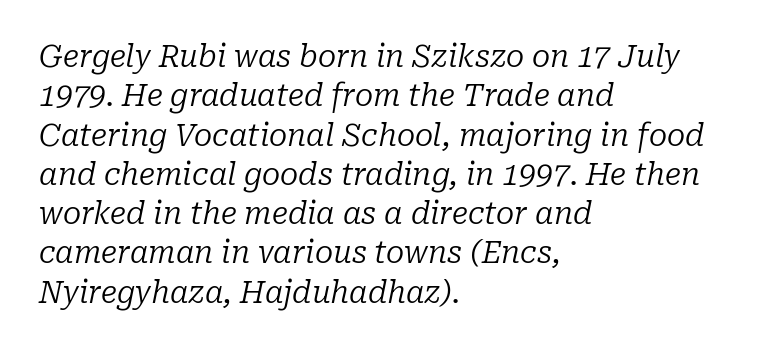
To sum up the face: it has serifs. No heavy texture on the line: the type isn't bold. These lines were composed using italics. Do the characters align in a grid? No, the font is proportional. The line texture is even and compact thanks to regular tracking.
